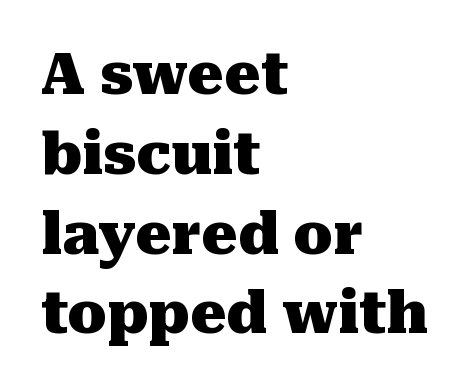
Q: Is the text bold? A: Yes.
Q: Is the text italic (slanted)? A: No, it is upright.
Q: Is the typeface a serif or a sans-serif typeface? A: Serif.
Q: Is the text underlined? A: No.
Q: How is the paragraph aligned? A: Left-aligned.
Q: Is the spacing between letters normal or unusually wide? A: Normal.
Q: Is the spacing between lines tight, normal or loose? A: Normal.
Q: Width (condensed, normal, or wide)? A: Normal.
Q: Stroke contrast? A: Medium.
Q: x-height? A: Medium.
Q: Monospaced? A: No.
